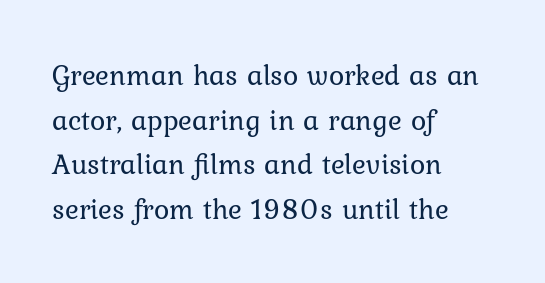
{"italic": "no", "bold": "no", "weight": "regular", "width": "normal", "stroke_contrast": "low", "x_height": "medium", "monospaced": "no", "underline": "no", "align": "left", "line_spacing": "normal", "line_spacing_ratio": 1.54, "letter_spacing": "normal", "letter_spacing_em": 0.0, "glyph_px": 29}
